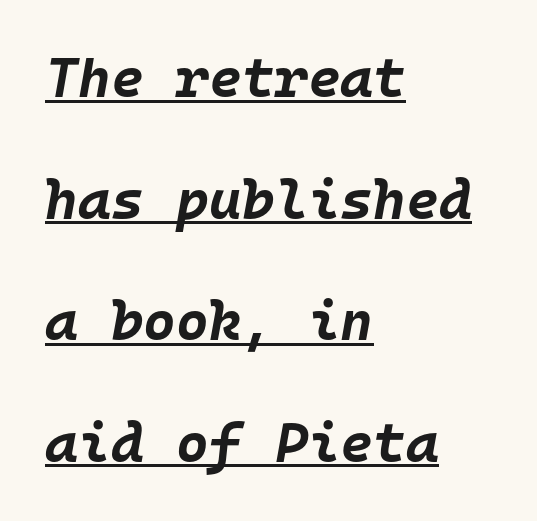
The image shows 56 px bold type, italic (leaning right), monospaced; set left-aligned, loose line spacing (2.17x), normal letter spacing, underlined; low stroke contrast and a large x-height.
